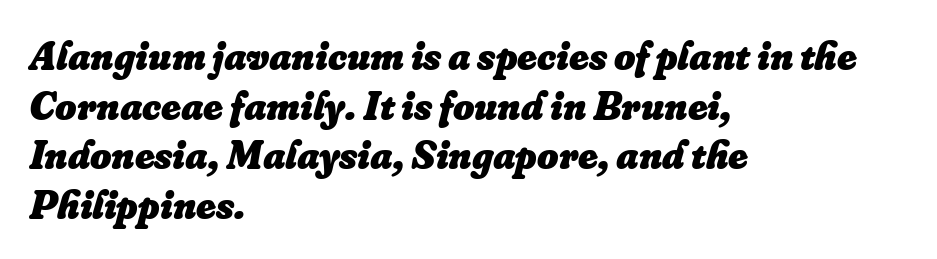
{"italic": "yes", "lean": "right", "slant_degrees": 16, "bold": "yes", "weight": "heavy", "width": "normal", "stroke_contrast": "low", "x_height": "small", "monospaced": "no", "underline": "no", "align": "left", "line_spacing_ratio": 1.21, "letter_spacing": "normal", "letter_spacing_em": 0.0, "glyph_px": 41}
